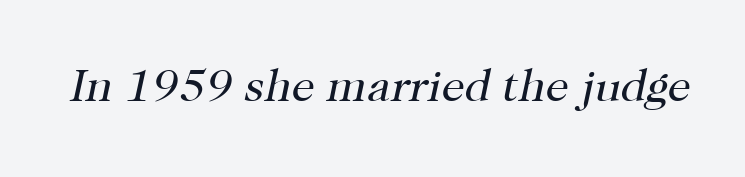
{"serif": "yes", "italic": "yes", "lean": "right", "slant_degrees": 12, "bold": "no", "weight": "regular", "width": "normal", "stroke_contrast": "high", "x_height": "medium", "monospaced": "no", "underline": "no", "letter_spacing": "normal", "letter_spacing_em": 0.0, "glyph_px": 46}
